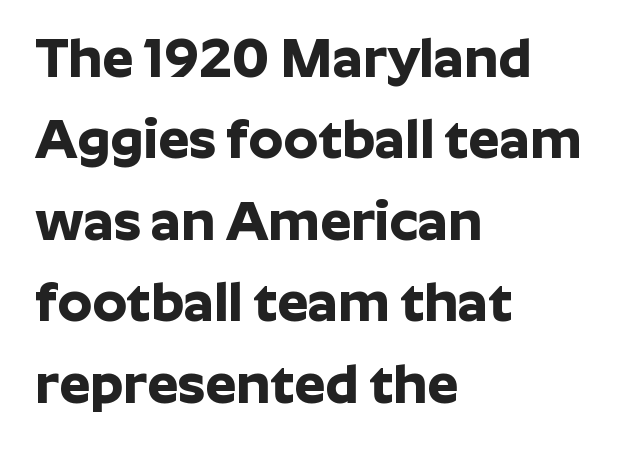
{"serif": "no", "italic": "no", "bold": "yes", "weight": "bold", "width": "normal", "stroke_contrast": "low", "x_height": "medium", "monospaced": "no", "underline": "no", "align": "left", "line_spacing": "normal", "line_spacing_ratio": 1.48, "letter_spacing": "normal", "letter_spacing_em": 0.0, "glyph_px": 55}
